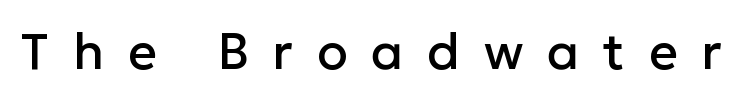
The horizontal fit of the characters is loose and conspicuously gappy. These lines are rendered in a variable-pitch font. Check the space under the baseline: it is left empty. Is this a sans? Yes — the strokes have no serifs. The type sits square on the baseline with zero lean.
